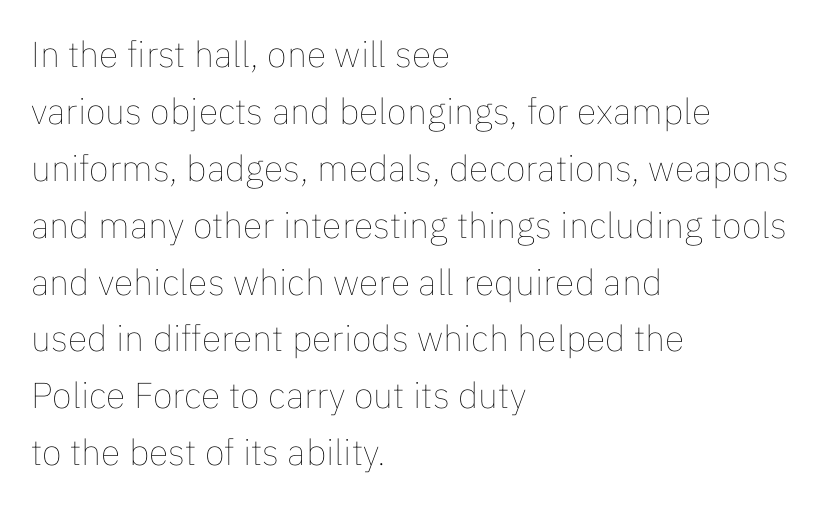
Q: Is the text bold? A: No.
Q: Is the text italic (slanted)? A: No, it is upright.
Q: Is the text underlined? A: No.
Q: How is the paragraph aligned? A: Left-aligned.
Q: Is the spacing between letters normal or unusually wide? A: Normal.
Q: Is the spacing between lines tight, normal or loose? A: Normal.
Q: Width (condensed, normal, or wide)? A: Normal.
Q: Stroke contrast? A: Low.
Q: x-height? A: Medium.
Q: Monospaced? A: No.
